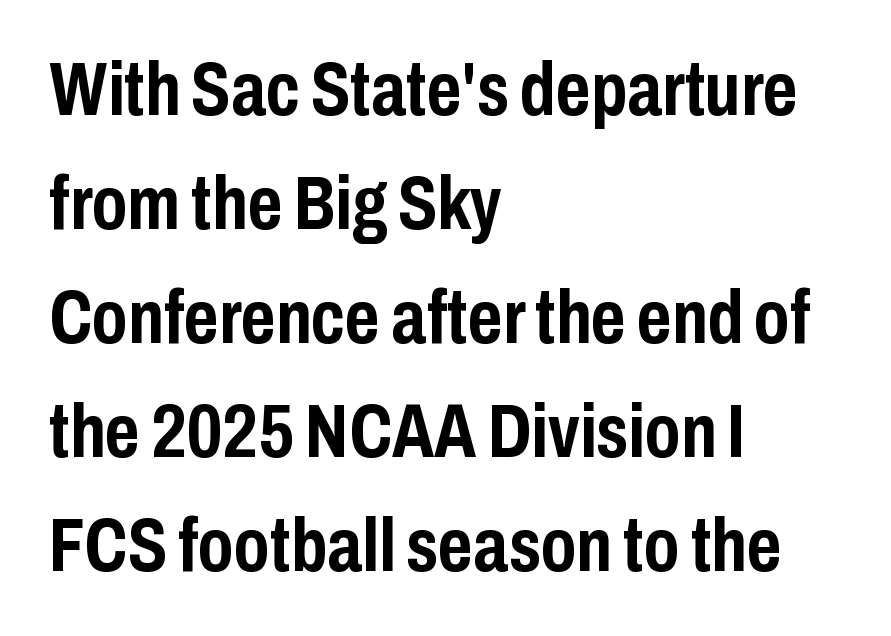
Q: Is the text bold? A: Yes.
Q: Is the text italic (slanted)? A: No, it is upright.
Q: Is the typeface a serif or a sans-serif typeface? A: Sans-serif.
Q: Is the text underlined? A: No.
Q: How is the paragraph aligned? A: Left-aligned.
Q: Is the spacing between letters normal or unusually wide? A: Normal.
Q: Is the spacing between lines tight, normal or loose? A: Normal.
Q: Width (condensed, normal, or wide)? A: Condensed.
Q: Stroke contrast? A: Low.
Q: x-height? A: Medium.
Q: Monospaced? A: No.
